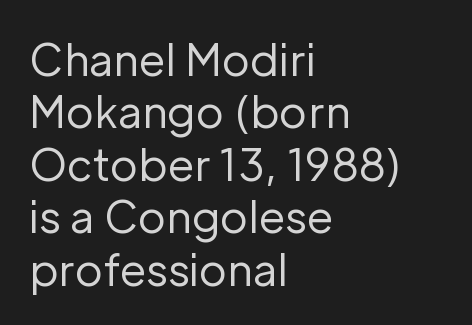
The image shows 43 px regular-weight sans-serif type, upright; set left-aligned, line spacing 1.22x, normal letter spacing, not underlined; low stroke contrast and a medium x-height.
